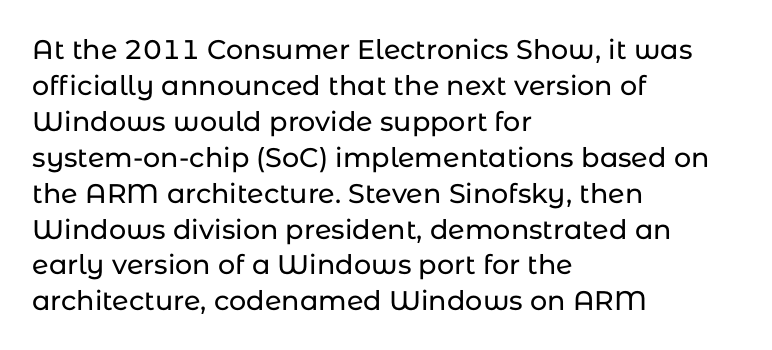
{"italic": "no", "underline": "no", "align": "left", "line_spacing": "normal", "line_spacing_ratio": 1.33, "letter_spacing": "normal", "letter_spacing_em": 0.0, "glyph_px": 27}
